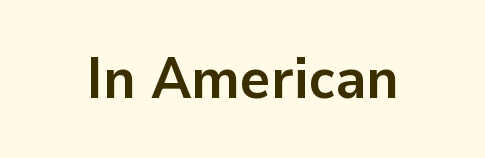
{"serif": "no", "italic": "no", "bold": "yes", "weight": "semibold", "width": "normal", "stroke_contrast": "low", "x_height": "medium", "monospaced": "no", "underline": "no", "letter_spacing": "normal", "letter_spacing_em": 0.0, "glyph_px": 58}
